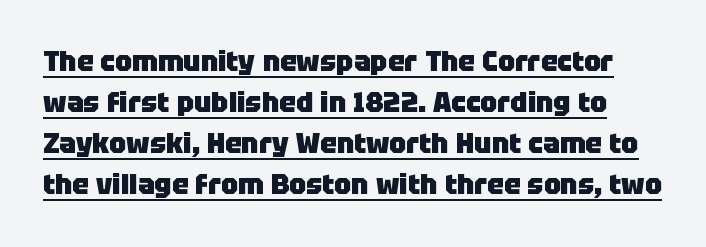
The image shows 28 px heavy sans-serif type, upright; set normal line spacing (1.47x), normal letter spacing, underlined; low stroke contrast and a large x-height.
